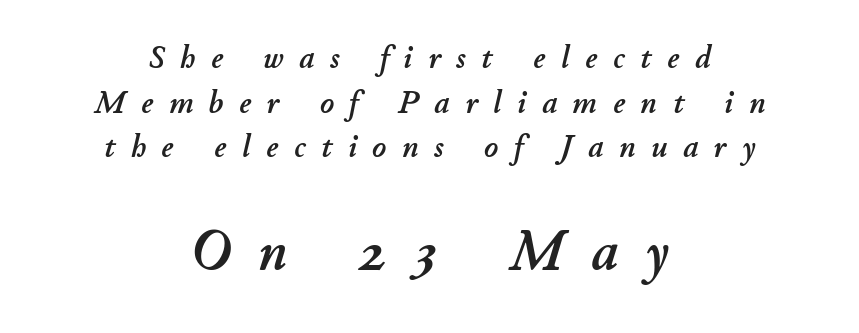
{"italic": "yes", "lean": "right", "slant_degrees": 11, "width": "normal", "stroke_contrast": "low", "x_height": "small", "monospaced": "no", "underline": "no", "align": "center", "line_spacing": "normal", "line_spacing_ratio": 1.35, "letter_spacing": "wide", "letter_spacing_em": 0.48, "larger_block": "second", "size_ratio": 1.76, "glyph_px": 58}
